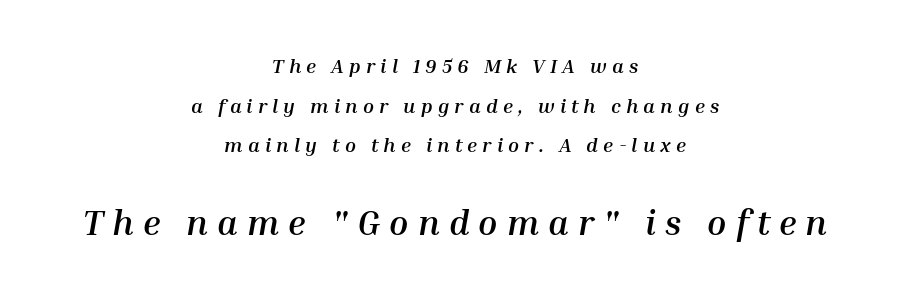
The rendering enlarges the type as you move from the upper chunk to the lower. The characters look thick and weighty, a clear bold. Think of a printed novel: that variable character pitch is what you see here. Underlining? Definitely not there. Tracking here is generous; glyphs stand well apart from one another.
